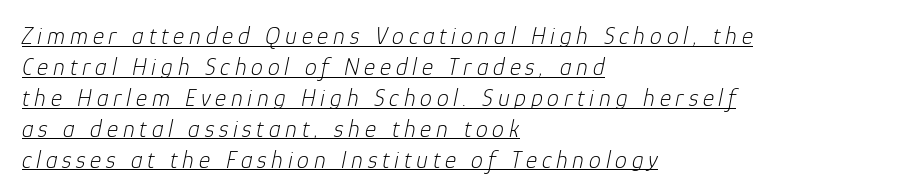
Is the type slanted? Yes — the strokes lean at a clear angle. Like a heading marked for emphasis, these lines bear an underscore. The horizontal fit of the characters is loose and conspicuously gappy. The lines are quadded left. Students, observe: this is what conventionally led text looks like. Heaviness? Minimal to ordinary, like unemphasized prose.
